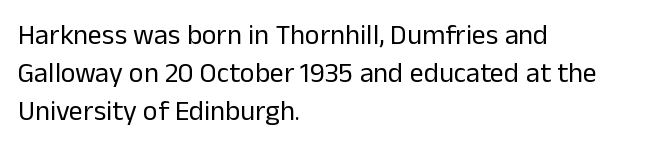
Q: Is the text bold? A: No.
Q: Is the text italic (slanted)? A: No, it is upright.
Q: Is the typeface a serif or a sans-serif typeface? A: Sans-serif.
Q: Is the text underlined? A: No.
Q: How is the paragraph aligned? A: Left-aligned.
Q: Is the spacing between letters normal or unusually wide? A: Normal.
Q: Is the spacing between lines tight, normal or loose? A: Normal.
Q: Width (condensed, normal, or wide)? A: Normal.
Q: Stroke contrast? A: Low.
Q: x-height? A: Medium.
Q: Monospaced? A: No.
